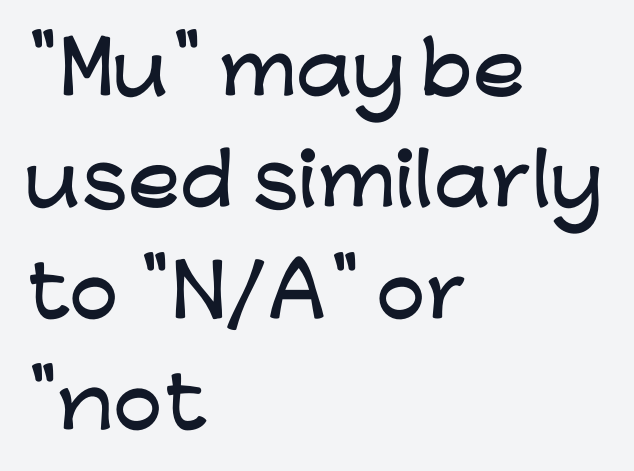
Think of a printed novel: that variable character pitch is what you see here. Posture: straight, roman, zero tilt. Leading: standard. Each line starts at the same left margin while the right side varies. You could call the tracking neutral — neither tight nor loose. A typesetter would label this face a sans.
